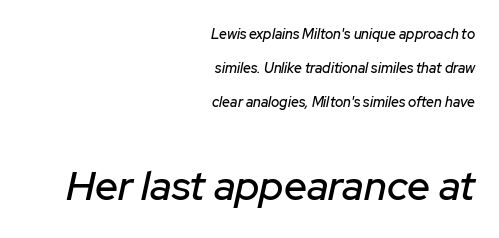
{"italic": "yes", "lean": "right", "slant_degrees": 12, "width": "normal", "stroke_contrast": "low", "x_height": "medium", "monospaced": "no", "underline": "no", "align": "right", "line_spacing": "loose", "line_spacing_ratio": 2.42, "letter_spacing": "normal", "letter_spacing_em": 0.0, "larger_block": "second", "size_ratio": 2.93, "glyph_px": 41}
